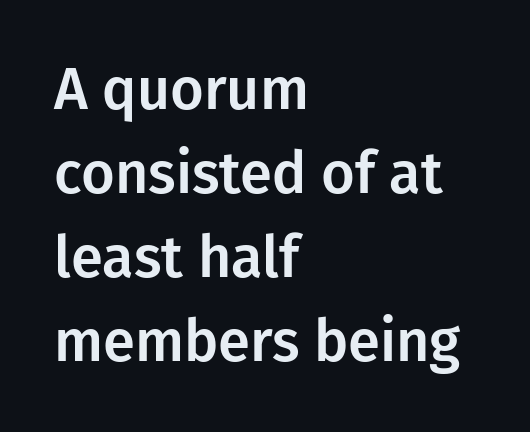
Q: Is the text italic (slanted)? A: No, it is upright.
Q: Is the typeface a serif or a sans-serif typeface? A: Sans-serif.
Q: Is the text underlined? A: No.
Q: How is the paragraph aligned? A: Left-aligned.
Q: Is the spacing between letters normal or unusually wide? A: Normal.
Q: Is the spacing between lines tight, normal or loose? A: Normal.
Q: Width (condensed, normal, or wide)? A: Normal.
Q: Stroke contrast? A: Low.
Q: x-height? A: Medium.
Q: Monospaced? A: No.
